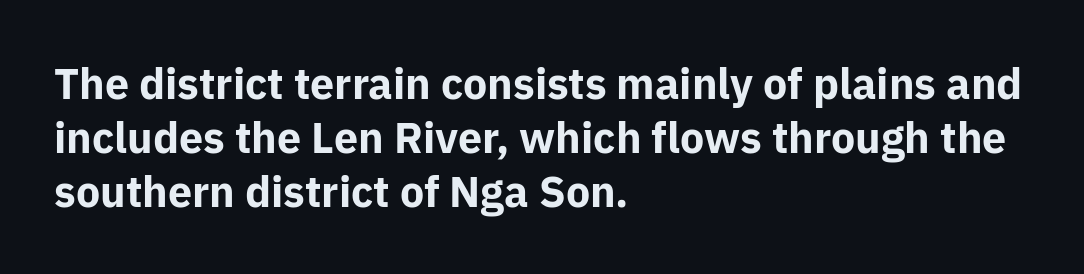
Default kerning and tracking; the words read as compact shapes. These lines sit exactly where default settings would place them. The characters look thick and weighty, a clear bold. Is the block centered? No — it sits flush against the left margin.
